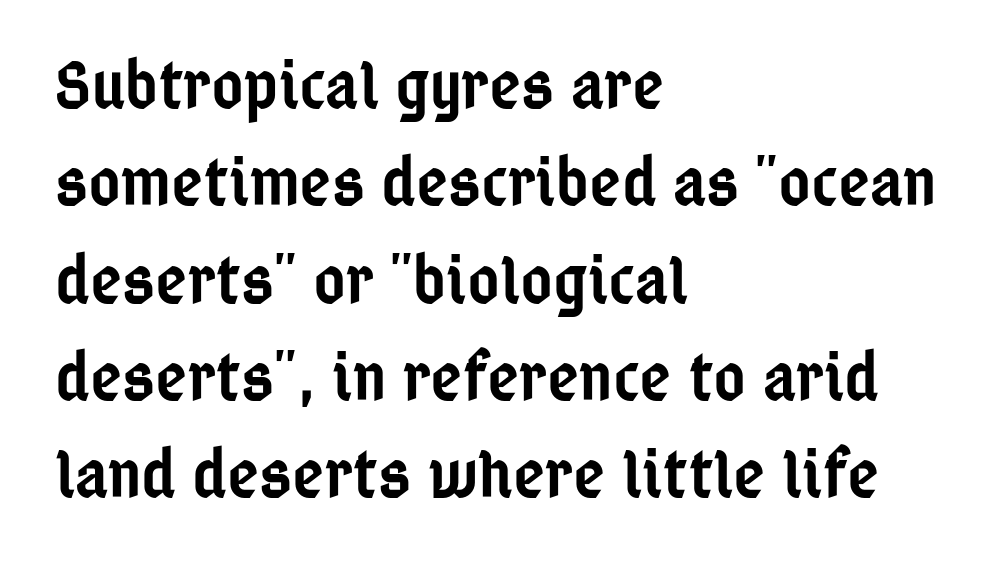
The paragraph shown leans on its left margin. Note the varied advance widths — an 'i' is clearly narrower than an 'm'. Firm but not heavy-handed strokes: this text is semibold. When letters stand straight like this, we call the style roman or upright.
